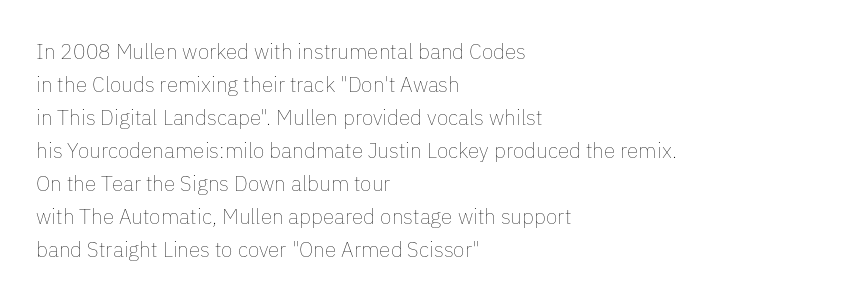
The image shows 21 px text type, upright; set left-aligned, normal line spacing (1.57x), normal letter spacing, not underlined.
